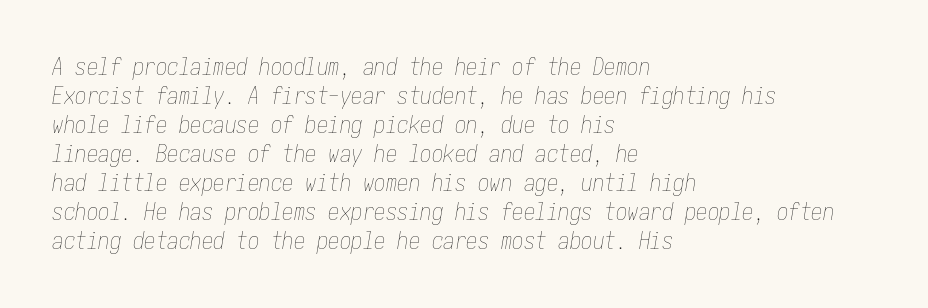
Q: Is the text bold? A: No.
Q: Is the text italic (slanted)? A: Yes, it leans right by about 10 degrees.
Q: Is the text underlined? A: No.
Q: How is the paragraph aligned? A: Left-aligned.
Q: Is the spacing between letters normal or unusually wide? A: Normal.
Q: Is the spacing between lines tight, normal or loose? A: Normal.
